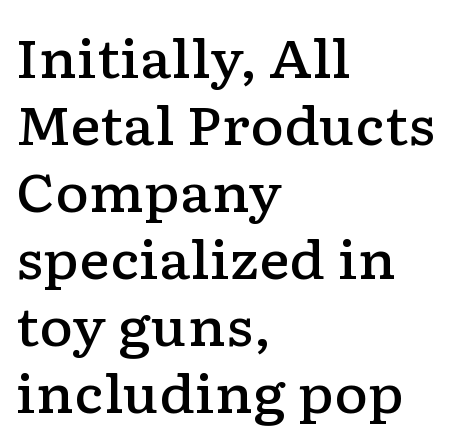
Has an underline been added? It has not. On the weight axis this lands at semibold, roughly 600. Each line starts at the same left margin while the right side varies. Rendered with straight, roman letterforms. These lines keep a tight, regular rhythm from letter to letter.
